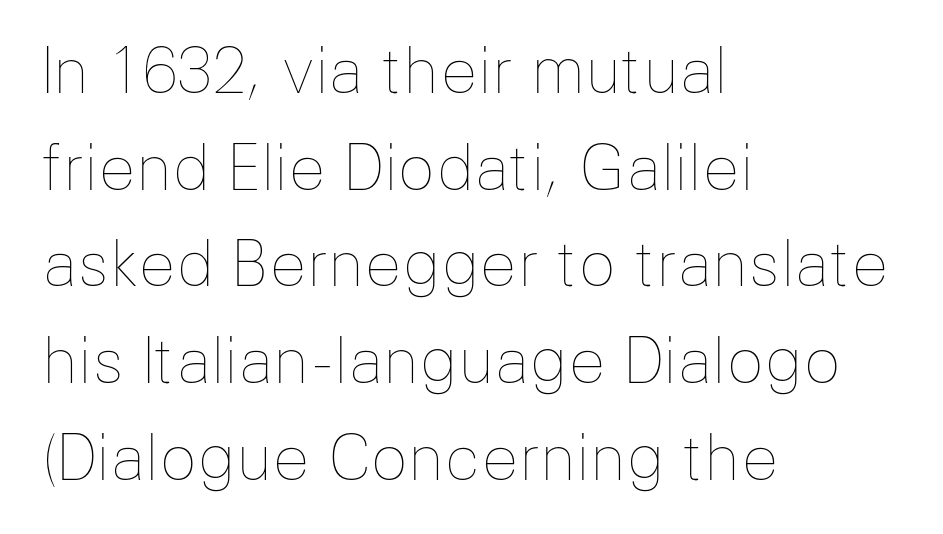
{"italic": "no", "bold": "no", "weight": "thin", "width": "normal", "stroke_contrast": "low", "x_height": "medium", "monospaced": "no", "underline": "no", "align": "left", "line_spacing": "normal", "line_spacing_ratio": 1.56, "letter_spacing": "normal", "letter_spacing_em": 0.0, "glyph_px": 62}
